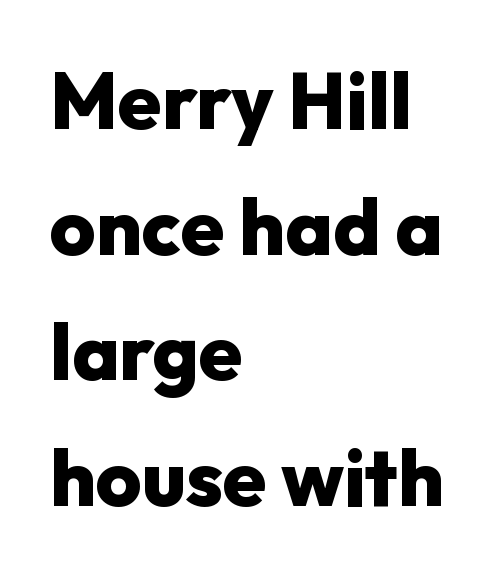
The image shows 79 px heavy sans-serif type, upright; set left-aligned, normal line spacing (1.59x), normal letter spacing, not underlined; low stroke contrast and a medium x-height.
